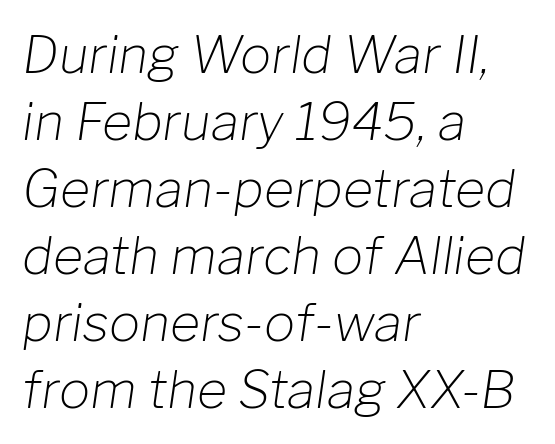
{"italic": "yes", "lean": "right", "slant_degrees": 8, "bold": "no", "weight": "light", "width": "normal", "stroke_contrast": "low", "x_height": "medium", "monospaced": "no", "underline": "no", "align": "left", "line_spacing": "normal", "line_spacing_ratio": 1.29, "letter_spacing": "normal", "letter_spacing_em": 0.0, "glyph_px": 52}
